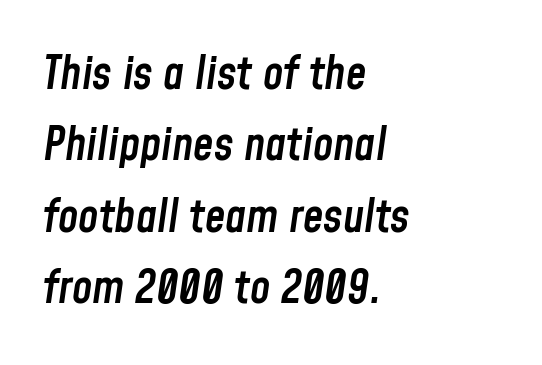
{"italic": "yes", "lean": "right", "slant_degrees": 8, "bold": "semi", "weight": "semibold", "width": "condensed", "stroke_contrast": "low", "x_height": "medium", "monospaced": "no", "underline": "no", "align": "left", "line_spacing": "normal", "line_spacing_ratio": 1.55, "letter_spacing": "normal", "letter_spacing_em": 0.0, "glyph_px": 46}
